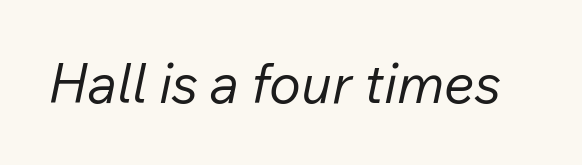
Q: Is the text bold? A: No.
Q: Is the text italic (slanted)? A: Yes, it leans right by about 12 degrees.
Q: Is the text underlined? A: No.
Q: Is the spacing between letters normal or unusually wide? A: Normal.
Q: Width (condensed, normal, or wide)? A: Normal.
Q: Stroke contrast? A: Low.
Q: x-height? A: Medium.
Q: Monospaced? A: No.
